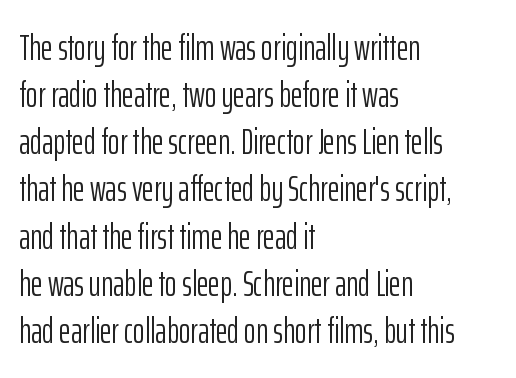
Has an underline been added? It has not. Serifs: no, the terminals of the letterforms are clean. The ragged edge is on the right, which tells us the setting is flush left. A light-to-regular cut is what we see here. The passage shown stacks its lines at a standard gap.
